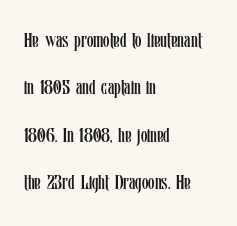
{"italic": "no", "bold": "no", "underline": "no", "align": "left", "line_spacing": "loose", "line_spacing_ratio": 2.26, "letter_spacing": "normal", "letter_spacing_em": 0.0, "glyph_px": 21}
